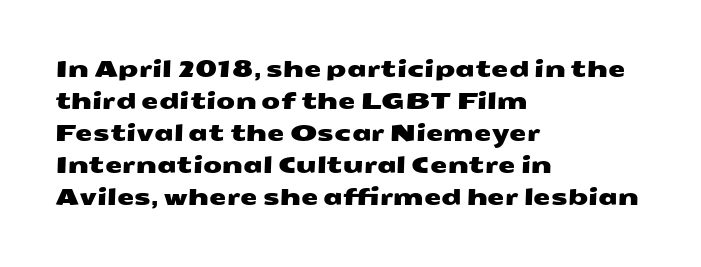
The image shows 22 px text type; set left-aligned, normal line spacing (1.46x), normal letter spacing, not underlined.
